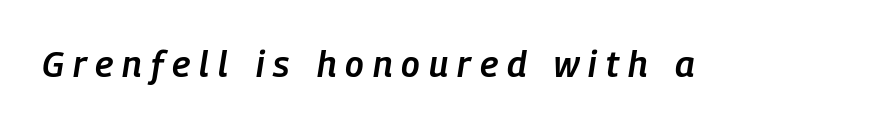
These lines were composed using italics. The face used here is proportionally spaced, like ordinary book or web type. The rendering inserts visible extra space after every character. Descender tails drop into unmarked territory.
